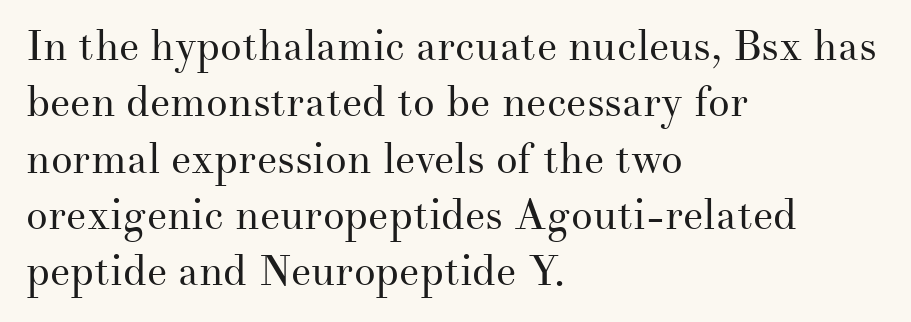
The image shows 43 px regular-weight serif type, upright; set left-aligned, normal line spacing (1.31x), normal letter spacing, not underlined; medium stroke contrast and a small x-height.
